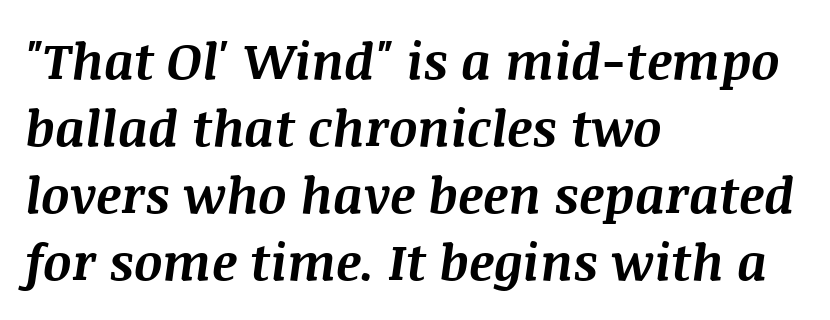
The image shows 50 px bold type, italic (leaning right); set left-aligned, normal line spacing (1.34x), normal letter spacing, not underlined; medium stroke contrast and a large x-height.
